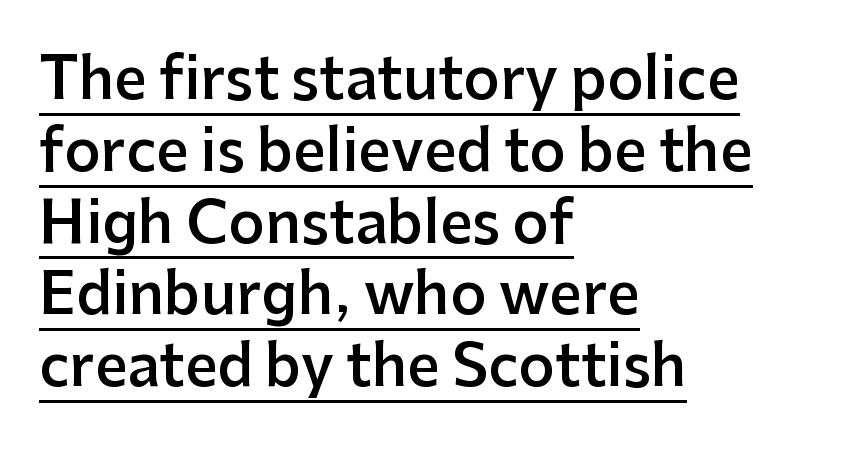
{"serif": "no", "italic": "no", "bold": "semi", "weight": "semibold", "width": "normal", "stroke_contrast": "low", "x_height": "medium", "monospaced": "no", "underline": "yes", "align": "left", "line_spacing": "normal", "line_spacing_ratio": 1.26, "letter_spacing": "normal", "letter_spacing_em": 0.0, "glyph_px": 57}
